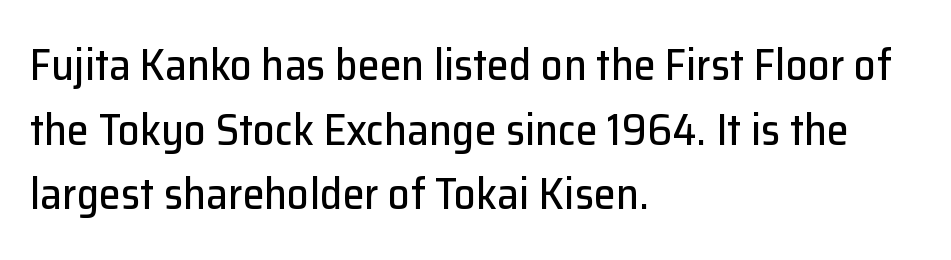
The image shows 44 px sans-serif type, upright; set left-aligned, normal line spacing (1.47x), normal letter spacing, not underlined; low stroke contrast and a medium x-height.
